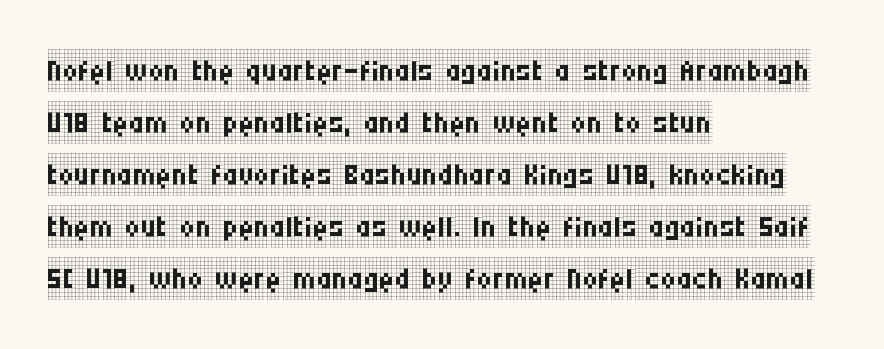
Q: Is the text bold? A: No.
Q: Is the text italic (slanted)? A: No, it is upright.
Q: Is the typeface a serif or a sans-serif typeface? A: Serif.
Q: Is the text underlined? A: No.
Q: How is the paragraph aligned? A: Left-aligned.
Q: Is the spacing between letters normal or unusually wide? A: Normal.
Q: Width (condensed, normal, or wide)? A: Condensed.
Q: Stroke contrast? A: Low.
Q: x-height? A: Large.
Q: Monospaced? A: No.
